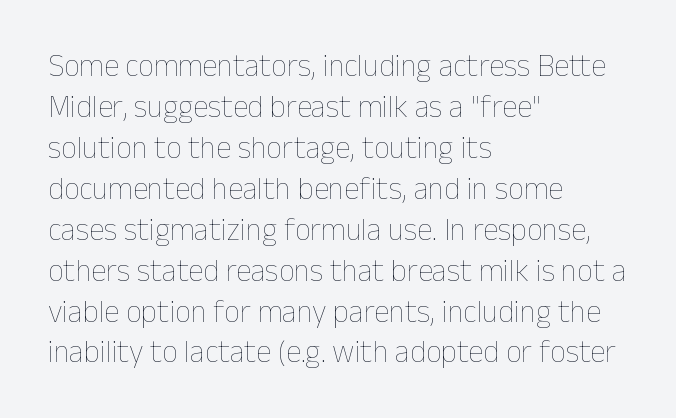
{"italic": "no", "bold": "no", "weight": "thin", "width": "normal", "stroke_contrast": "low", "x_height": "medium", "monospaced": "no", "underline": "no", "align": "left", "line_spacing": "normal", "line_spacing_ratio": 1.32, "letter_spacing": "normal", "letter_spacing_em": 0.0, "glyph_px": 31}
